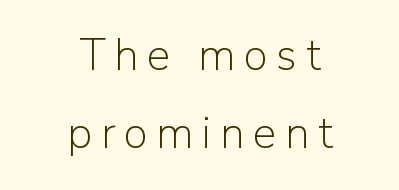
Regarding serifs, this sample does without them. Check under the words: just untouched page. Italic? Not at all — the glyphs are vertical. The rendering positions every line midway between the sides. Varying glyph widths throughout — classic text-font behaviour. Heft: none added — not bold.
